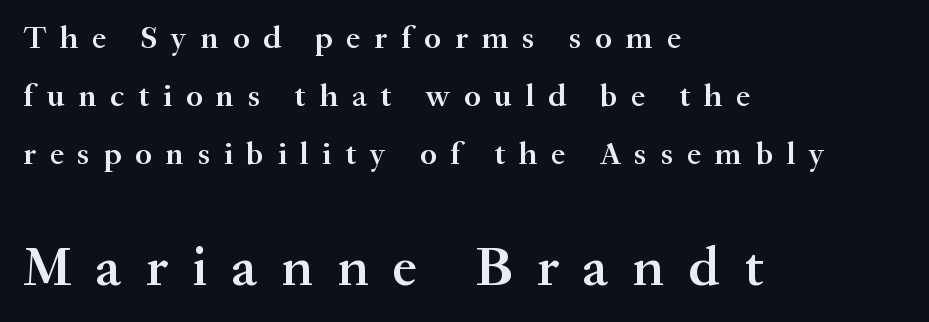
{"serif": "yes", "italic": "no", "bold": "semi", "weight": "semibold", "width": "normal", "stroke_contrast": "medium", "x_height": "small", "monospaced": "no", "underline": "no", "align": "left", "line_spacing_ratio": 1.81, "letter_spacing": "wide", "letter_spacing_em": 0.43, "larger_block": "second", "size_ratio": 1.75, "glyph_px": 56}
